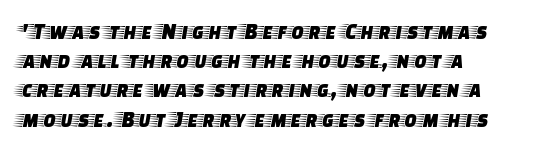
Interline gaps are of average width in this sample. Short note: letters normally spaced. The strip under each line holds only bare page. Which margin do the lines hug? The left one — the right edge is uneven.
